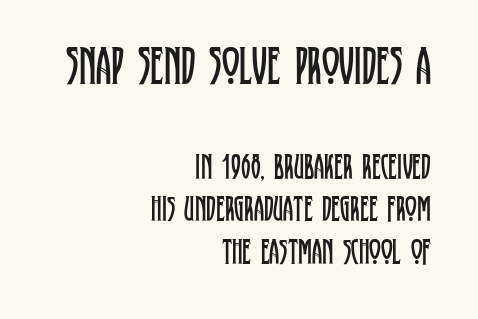
{"serif": "yes", "italic": "no", "bold": "no", "weight": "regular", "width": "condensed", "stroke_contrast": "low", "x_height": "large", "monospaced": "no", "underline": "no", "align": "right", "line_spacing_ratio": 1.18, "letter_spacing": "normal", "letter_spacing_em": 0.0, "larger_block": "first", "size_ratio": 1.5, "glyph_px": 54}
